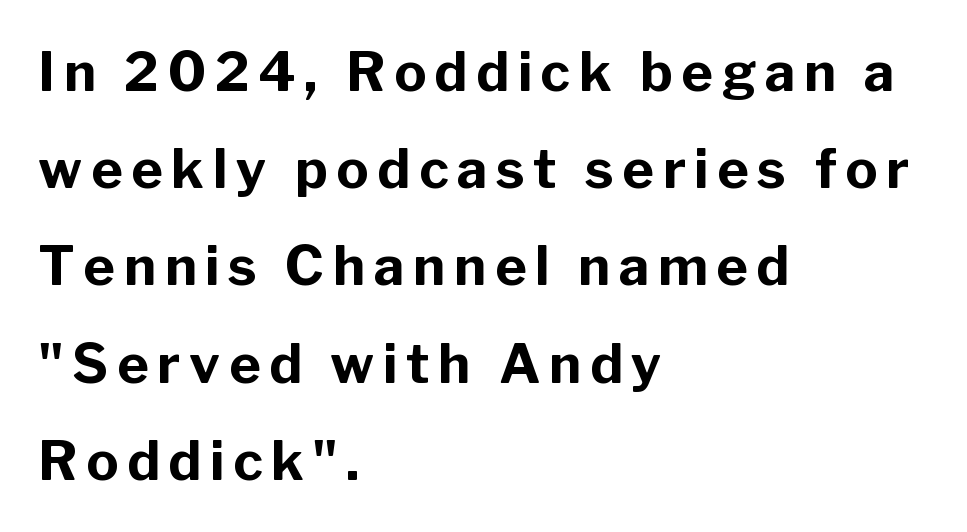
Q: Is the text bold? A: Yes.
Q: Is the text italic (slanted)? A: No, it is upright.
Q: Is the typeface a serif or a sans-serif typeface? A: Sans-serif.
Q: Is the text underlined? A: No.
Q: How is the paragraph aligned? A: Left-aligned.
Q: Width (condensed, normal, or wide)? A: Normal.
Q: Stroke contrast? A: Low.
Q: x-height? A: Medium.
Q: Monospaced? A: No.
